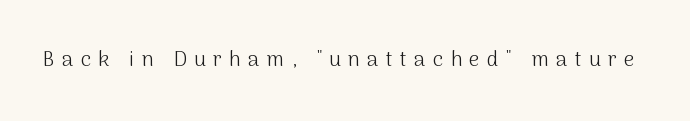
No heavy texture on the line: the type isn't bold. Underlining? Definitely not there. You can tell it's not italic because the verticals are truly vertical. Look at the tracking — it's clearly loosened, letters drifting apart.
